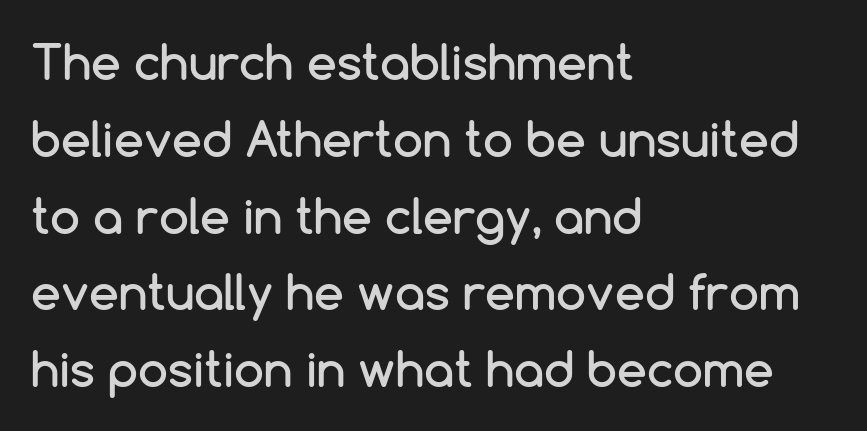
The image shows 48 px sans-serif type, upright; set left-aligned, normal line spacing (1.6x), normal letter spacing, not underlined; low stroke contrast and a medium x-height.
